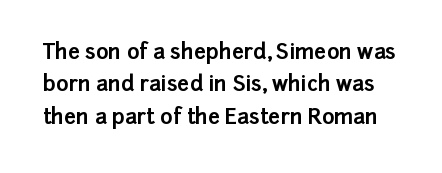
{"italic": "no", "bold": "yes", "underline": "no", "line_spacing": "normal", "line_spacing_ratio": 1.54, "letter_spacing": "normal", "letter_spacing_em": 0.0, "glyph_px": 21}
